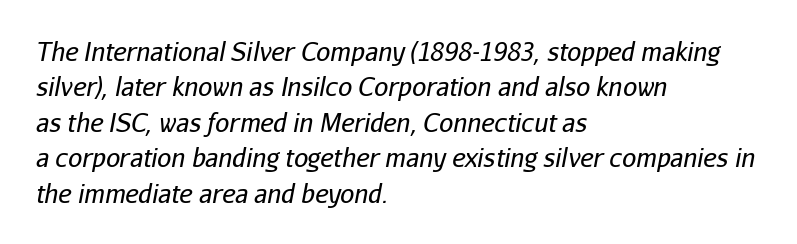
In terms of posture, this sample is oblique. Evenly set lines give the paragraph a standard silhouette. Glyph-to-glyph distance matches everyday printed text. The space beneath each line is pristine and unruled. The paragraph has a hard left edge and a soft right edge. No extra ink here — the face is not bold.
